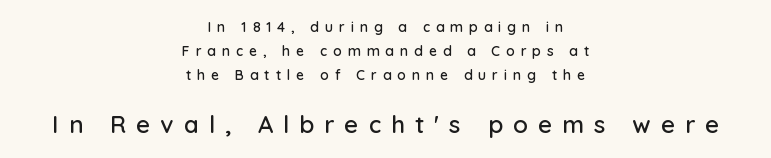
{"italic": "no", "underline": "no", "align": "center", "line_spacing_ratio": 1.71, "letter_spacing": "wide", "letter_spacing_em": 0.42, "larger_block": "second", "size_ratio": 1.71, "glyph_px": 24}
